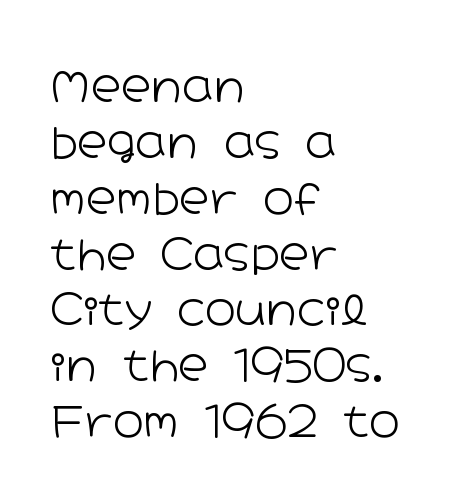
Q: Is the text bold? A: No.
Q: Is the text italic (slanted)? A: No, it is upright.
Q: Is the typeface a serif or a sans-serif typeface? A: Sans-serif.
Q: Is the text underlined? A: No.
Q: How is the paragraph aligned? A: Left-aligned.
Q: Is the spacing between letters normal or unusually wide? A: Normal.
Q: Is the spacing between lines tight, normal or loose? A: Normal.
Q: Width (condensed, normal, or wide)? A: Wide.
Q: Stroke contrast? A: Low.
Q: x-height? A: Medium.
Q: Monospaced? A: No.
